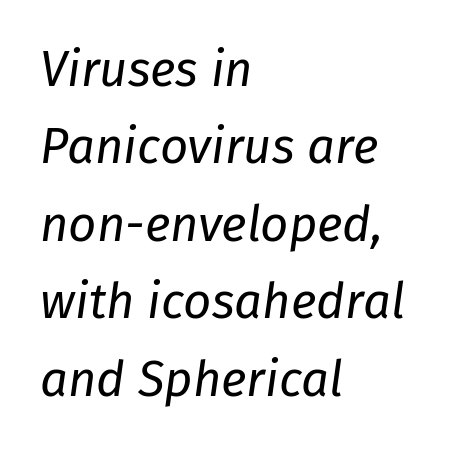
Q: Is the text bold? A: No.
Q: Is the text italic (slanted)? A: Yes, it leans right by about 8 degrees.
Q: Is the text underlined? A: No.
Q: How is the paragraph aligned? A: Left-aligned.
Q: Is the spacing between letters normal or unusually wide? A: Normal.
Q: Is the spacing between lines tight, normal or loose? A: Normal.
Q: Width (condensed, normal, or wide)? A: Normal.
Q: Stroke contrast? A: Low.
Q: x-height? A: Medium.
Q: Monospaced? A: No.
